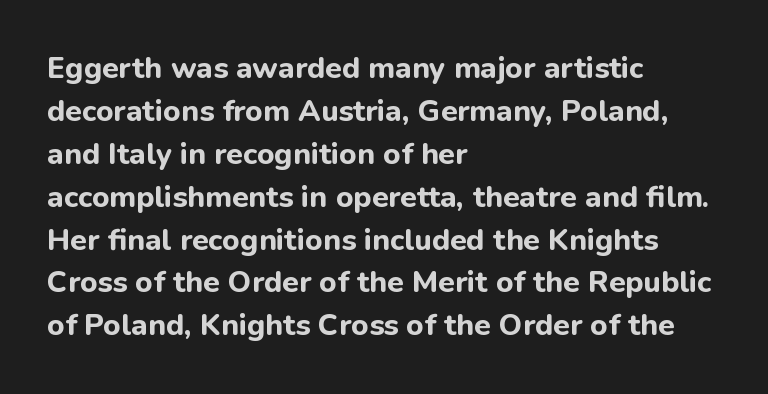
{"serif": "no", "italic": "no", "bold": "yes", "weight": "bold", "width": "normal", "stroke_contrast": "low", "x_height": "medium", "monospaced": "no", "underline": "no", "align": "left", "line_spacing": "normal", "line_spacing_ratio": 1.43, "letter_spacing": "normal", "letter_spacing_em": 0.0, "glyph_px": 30}
